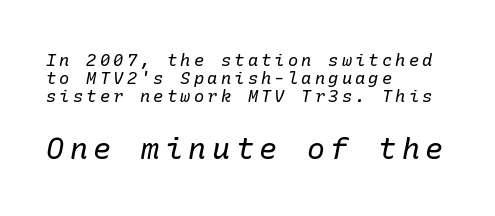
The image shows 30 px regular-weight type, italic (leaning right); set left-aligned, tight line spacing (1.07x), not underlined; the second (bottom) block is 1.76x larger; low stroke contrast and a medium x-height.
